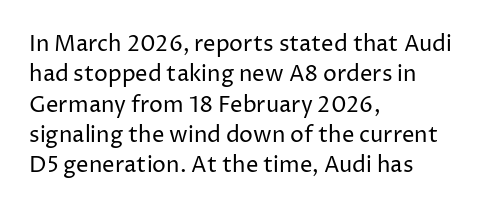
A quiet, ordinary-to-light weight characterises the typeface. The text block is weighted toward the left margin, trailing off unevenly rightward. This rendering leaves character spacing at its baseline value. Characters remain perfectly vertical along every line. The strip under each line holds only bare page.
